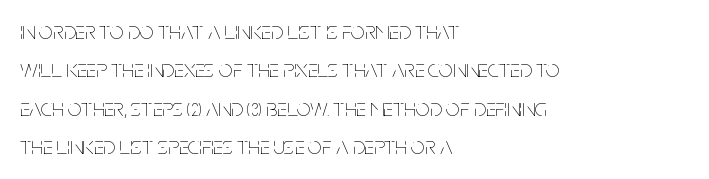
Q: Is the text bold? A: No.
Q: Is the text italic (slanted)? A: No, it is upright.
Q: Is the text underlined? A: No.
Q: How is the paragraph aligned? A: Left-aligned.
Q: Is the spacing between letters normal or unusually wide? A: Normal.
Q: Is the spacing between lines tight, normal or loose? A: Normal.
